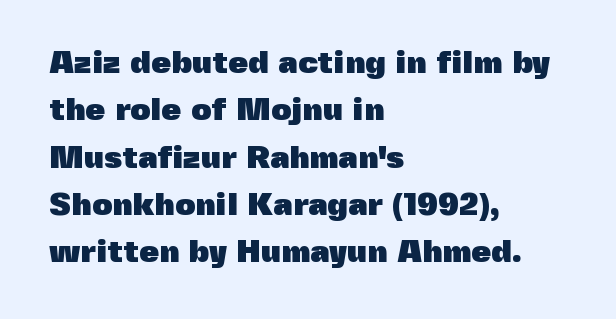
The area under the type is left untouched. The type sits square on the baseline with zero lean. Do the characters align in a grid? No, the font is proportional. In CSS terms this would be text-align: left. Summary of weight: heavy, a full bold. Is this a sans? Yes — the strokes have no serifs.
